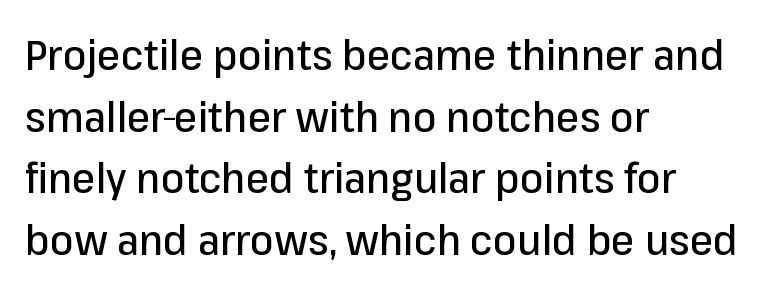
Q: Is the text italic (slanted)? A: No, it is upright.
Q: Is the typeface a serif or a sans-serif typeface? A: Sans-serif.
Q: Is the text underlined? A: No.
Q: How is the paragraph aligned? A: Left-aligned.
Q: Is the spacing between letters normal or unusually wide? A: Normal.
Q: Is the spacing between lines tight, normal or loose? A: Normal.
Q: Width (condensed, normal, or wide)? A: Normal.
Q: Stroke contrast? A: Low.
Q: x-height? A: Medium.
Q: Monospaced? A: No.
